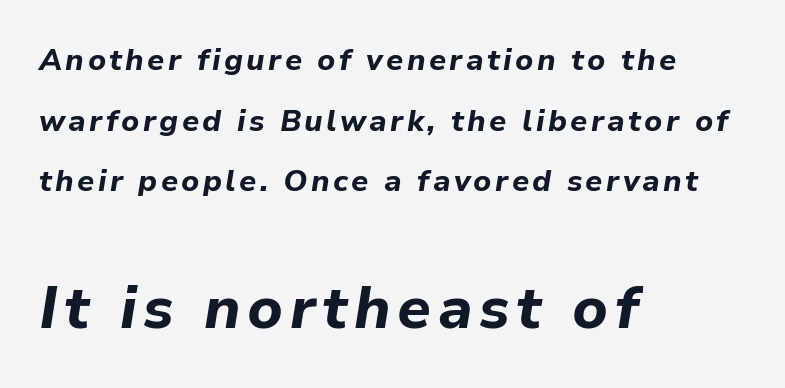
Q: Is the text bold? A: Yes.
Q: Is the text italic (slanted)? A: Yes, it leans right by about 9 degrees.
Q: Is the text underlined? A: No.
Q: How is the paragraph aligned? A: Left-aligned.
Q: Is the spacing between lines tight, normal or loose? A: Loose.
Q: Which block of text is set in a larger size, the first (top) or the second (bottom)? A: The second (bottom) one.
Q: Width (condensed, normal, or wide)? A: Normal.
Q: Stroke contrast? A: Low.
Q: x-height? A: Medium.
Q: Monospaced? A: No.
